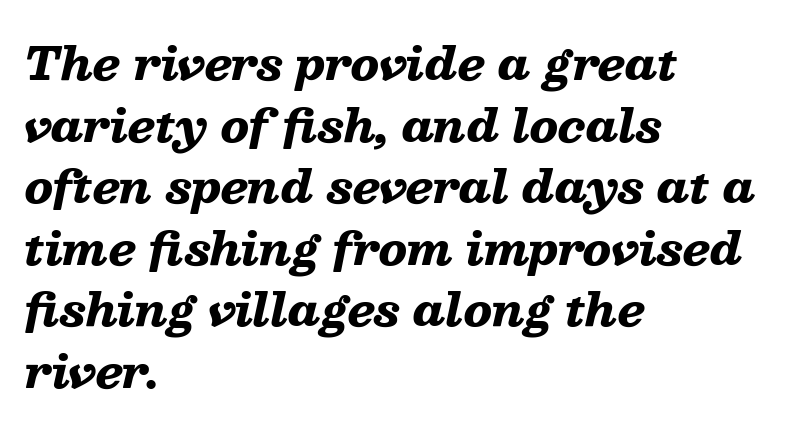
The image shows 44 px heavy, wide type, italic (leaning right); set left-aligned, normal line spacing (1.4x), normal letter spacing, not underlined; low stroke contrast and a medium x-height.
